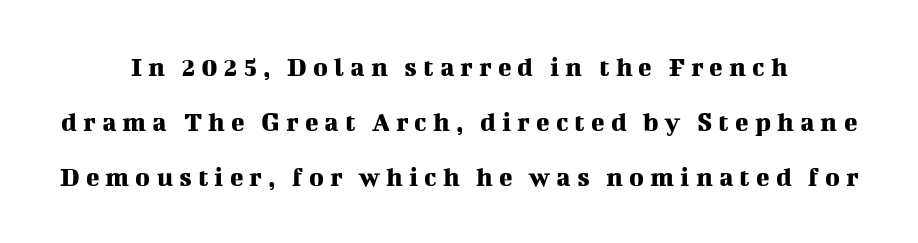
Plain, unruled lines of type. Rows of type keep a wide berth in the vertical direction. Posture: straight, roman, zero tilt. Loose tracking; the words dissolve into strings of separated letters.
